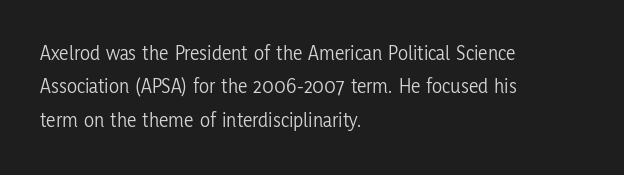
{"italic": "no", "bold": "no", "underline": "no", "align": "left", "line_spacing": "normal", "line_spacing_ratio": 1.59, "letter_spacing": "normal", "letter_spacing_em": 0.0, "glyph_px": 21}
